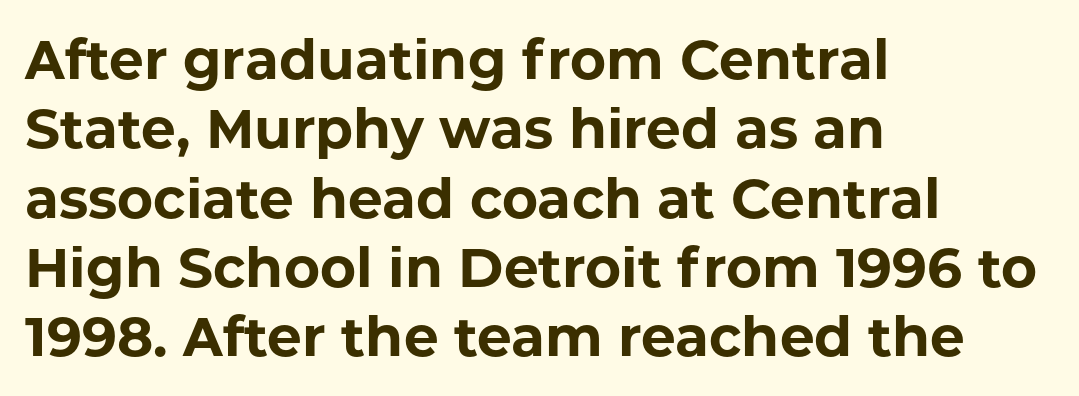
The image shows 55 px bold sans-serif type, upright; set left-aligned, normal line spacing (1.26x), normal letter spacing, not underlined; low stroke contrast and a medium x-height.
